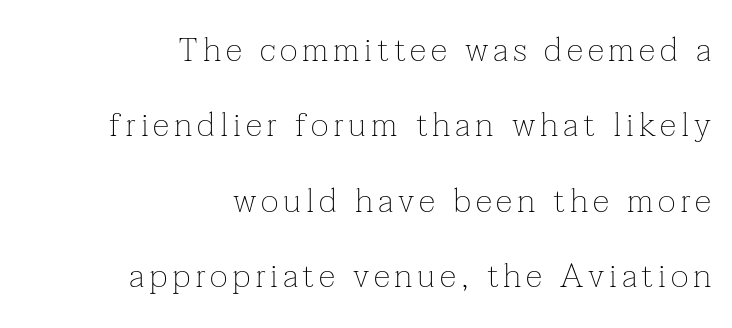
The image shows 34 px thin serif type, upright; set right-aligned, loose line spacing (2.22x), not underlined; low stroke contrast and a medium x-height.
